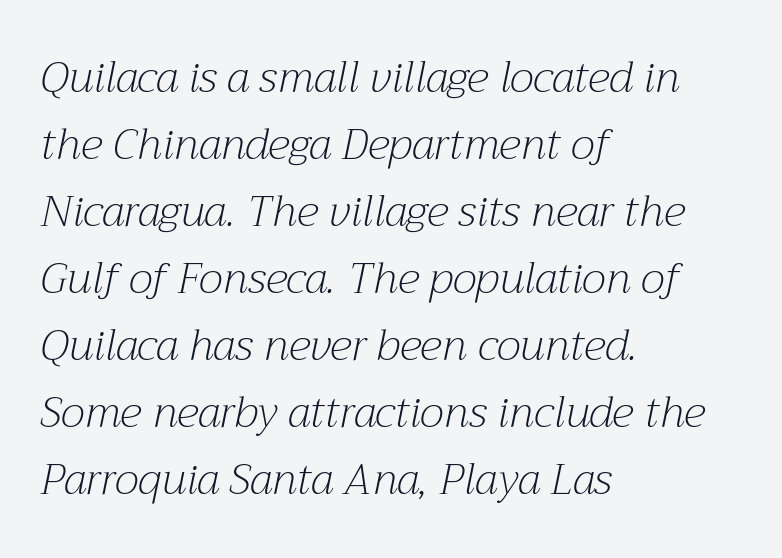
The image shows 43 px light serif type, italic (leaning right); set left-aligned, normal line spacing (1.56x), normal letter spacing, not underlined; medium stroke contrast and a medium x-height.
